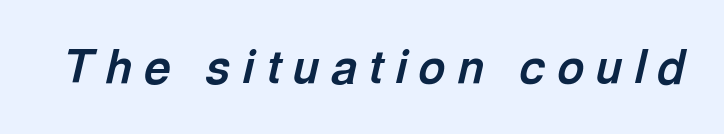
{"italic": "yes", "lean": "right", "slant_degrees": 13, "bold": "yes", "weight": "bold", "width": "normal", "x_height": "medium", "monospaced": "no", "underline": "no", "letter_spacing": "wide", "letter_spacing_em": 0.26, "glyph_px": 46}
